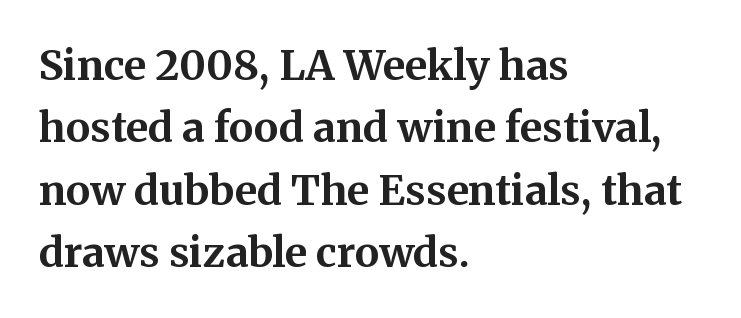
{"serif": "yes", "italic": "no", "bold": "yes", "weight": "bold", "width": "normal", "stroke_contrast": "medium", "x_height": "medium", "monospaced": "no", "underline": "no", "align": "left", "line_spacing": "normal", "line_spacing_ratio": 1.52, "letter_spacing": "normal", "letter_spacing_em": 0.0, "glyph_px": 41}
